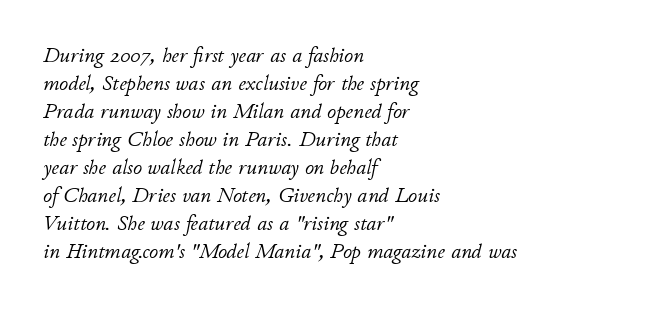
{"italic": "yes", "lean": "right", "slant_degrees": 11, "bold": "no", "underline": "no", "align": "left", "line_spacing": "normal", "line_spacing_ratio": 1.27, "letter_spacing": "normal", "letter_spacing_em": 0.0, "glyph_px": 22}
